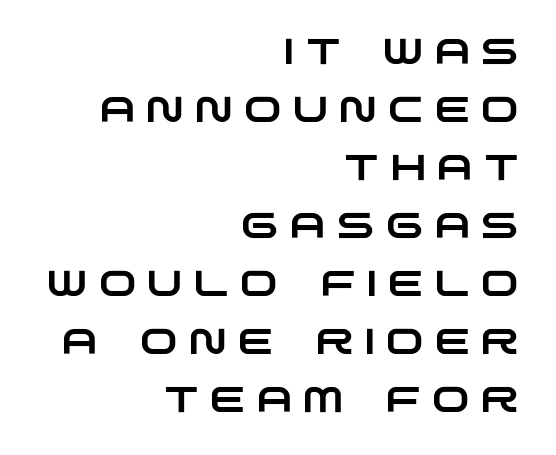
{"serif": "no", "width": "wide", "stroke_contrast": "low", "x_height": "large", "monospaced": "no", "underline": "no", "align": "right", "line_spacing": "normal", "line_spacing_ratio": 1.61, "letter_spacing": "wide", "letter_spacing_em": 0.31, "glyph_px": 36}
